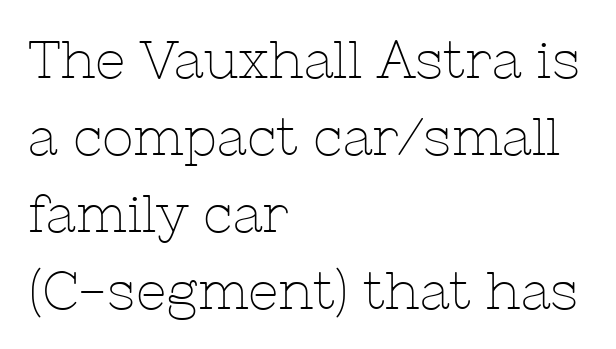
The image shows 53 px thin serif type, upright; set left-aligned, normal line spacing (1.45x), normal letter spacing, not underlined; low stroke contrast and a medium x-height.
